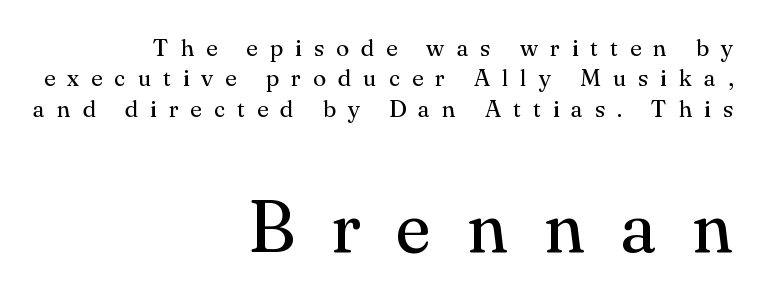
{"serif": "yes", "italic": "no", "bold": "no", "weight": "regular", "width": "normal", "stroke_contrast": "medium", "x_height": "small", "monospaced": "no", "underline": "no", "align": "right", "line_spacing": "normal", "line_spacing_ratio": 1.27, "letter_spacing": "wide", "letter_spacing_em": 0.5, "larger_block": "second", "size_ratio": 3.0, "glyph_px": 72}
